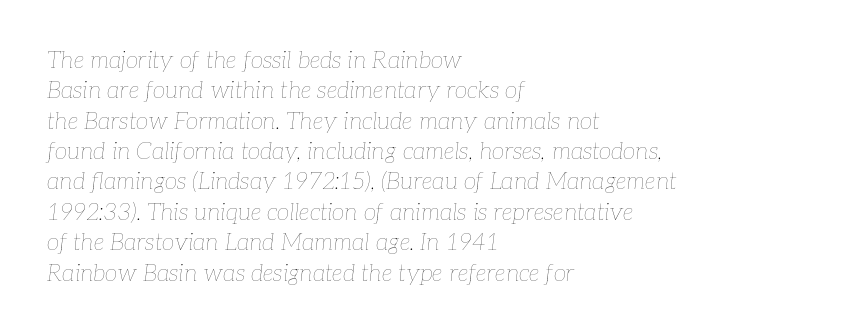
Q: Is the text bold? A: No.
Q: Is the text italic (slanted)? A: Yes, it leans right by about 7 degrees.
Q: Is the text underlined? A: No.
Q: How is the paragraph aligned? A: Left-aligned.
Q: Is the spacing between letters normal or unusually wide? A: Normal.
Q: Is the spacing between lines tight, normal or loose? A: Normal.
